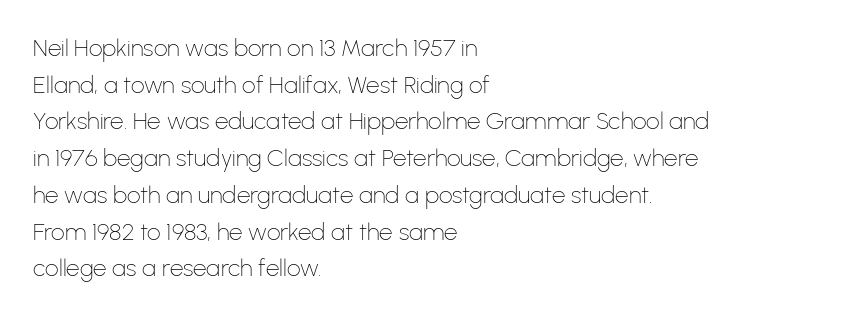
The image shows 24 px text type, upright; set left-aligned, normal line spacing (1.53x), normal letter spacing, not underlined.
